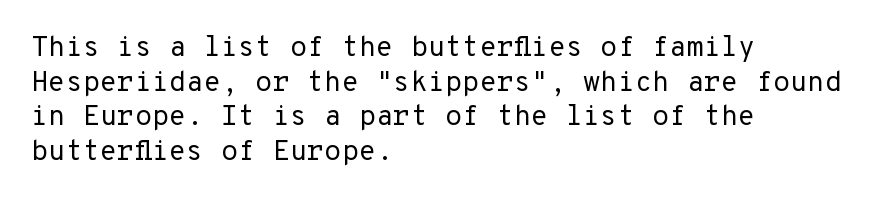
Q: Is the text bold? A: No.
Q: Is the text italic (slanted)? A: No, it is upright.
Q: Is the typeface a serif or a sans-serif typeface? A: Sans-serif.
Q: Is the text underlined? A: No.
Q: How is the paragraph aligned? A: Left-aligned.
Q: Is the spacing between letters normal or unusually wide? A: Normal.
Q: Width (condensed, normal, or wide)? A: Normal.
Q: Stroke contrast? A: Low.
Q: x-height? A: Medium.
